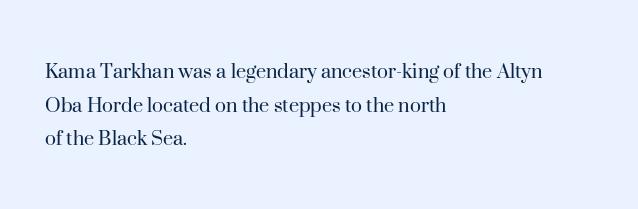
{"italic": "no", "bold": "no", "underline": "no", "align": "left", "line_spacing": "normal", "line_spacing_ratio": 1.46, "letter_spacing": "normal", "letter_spacing_em": 0.0, "glyph_px": 23}
